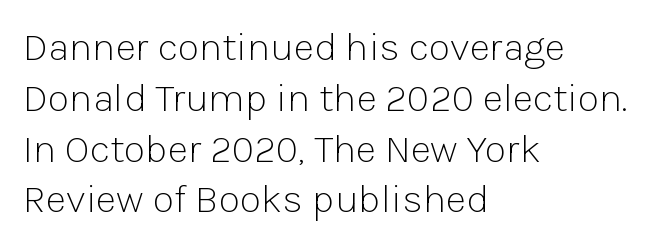
The image shows 40 px light sans-serif type, upright; set left-aligned, normal line spacing (1.27x), normal letter spacing, not underlined; low stroke contrast and a medium x-height.
